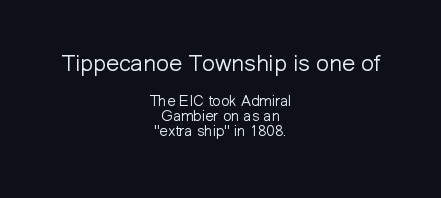
Q: Is the text bold? A: No.
Q: Is the text italic (slanted)? A: No, it is upright.
Q: Is the text underlined? A: No.
Q: How is the paragraph aligned? A: Centered.
Q: Is the spacing between letters normal or unusually wide? A: Normal.
Q: Is the spacing between lines tight, normal or loose? A: Tight.
Q: Which block of text is set in a larger size, the first (top) or the second (bottom)? A: The first (top) one.
